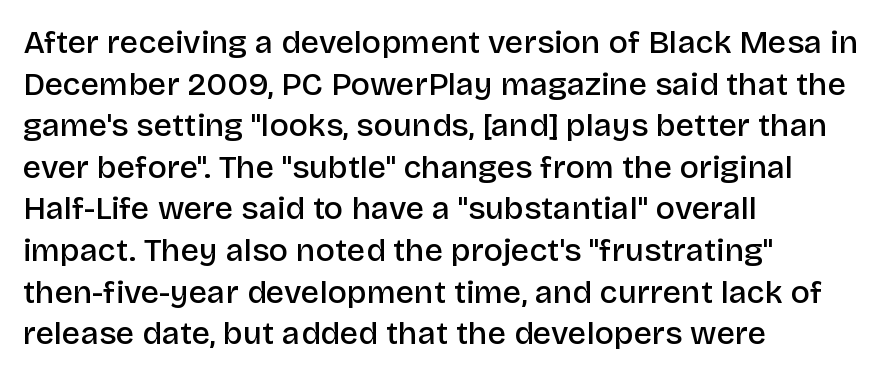
Q: Is the text bold? A: Semi-bold.
Q: Is the text italic (slanted)? A: No, it is upright.
Q: Is the typeface a serif or a sans-serif typeface? A: Sans-serif.
Q: Is the text underlined? A: No.
Q: How is the paragraph aligned? A: Left-aligned.
Q: Is the spacing between letters normal or unusually wide? A: Normal.
Q: Is the spacing between lines tight, normal or loose? A: Normal.
Q: Width (condensed, normal, or wide)? A: Normal.
Q: Stroke contrast? A: Low.
Q: x-height? A: Large.
Q: Monospaced? A: No.
